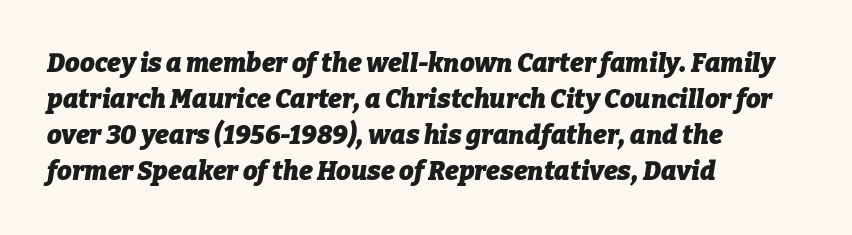
Q: Is the text bold? A: Yes.
Q: Is the text italic (slanted)? A: Yes, it leans right by about 9 degrees.
Q: Is the text underlined? A: No.
Q: How is the paragraph aligned? A: Left-aligned.
Q: Is the spacing between letters normal or unusually wide? A: Normal.
Q: Is the spacing between lines tight, normal or loose? A: Normal.
